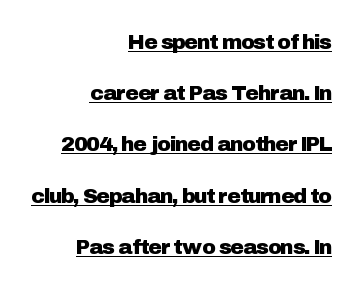
{"italic": "no", "underline": "yes", "align": "right", "line_spacing": "loose", "line_spacing_ratio": 2.44, "letter_spacing": "normal", "letter_spacing_em": 0.0, "glyph_px": 21}
